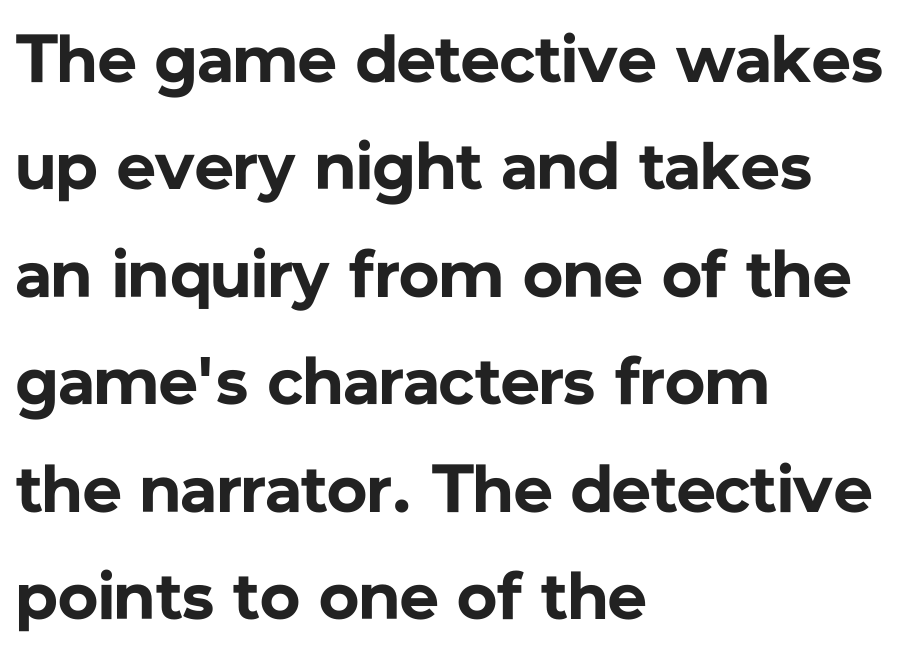
Italic: no, the glyphs are upright roman. The letterforms sit shoulder to shoulder at normal distance. Leading: standard. You can tell from the bare stems that sans-serif type was used. Just letters on the line, the space beneath them empty.
